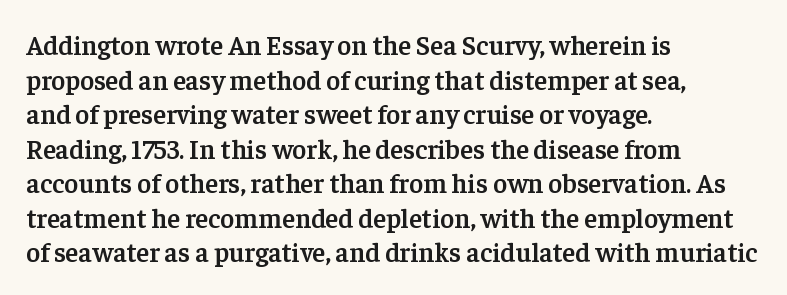
The image shows 27 px text type, upright; set left-aligned, normal line spacing (1.28x), normal letter spacing, not underlined.
